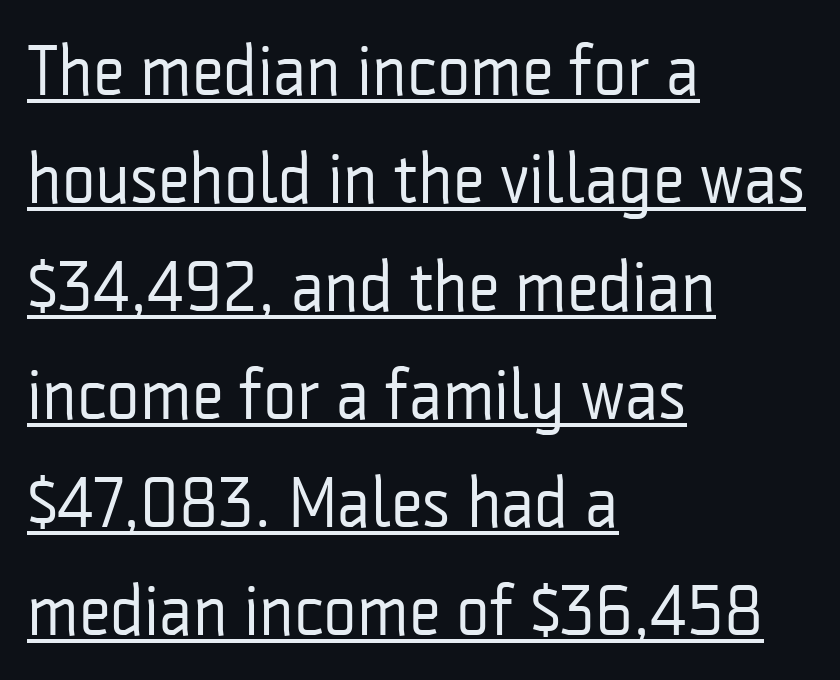
The image shows 71 px regular-weight, condensed sans-serif type, upright; set left-aligned, normal line spacing (1.52x), normal letter spacing, underlined; low stroke contrast and a medium x-height.
